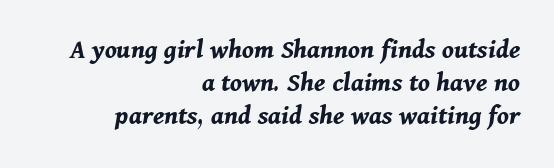
The image shows 28 px bold type, italic (leaning right); set right-aligned, line spacing 1.18x, normal letter spacing, not underlined; medium stroke contrast and a medium x-height.
